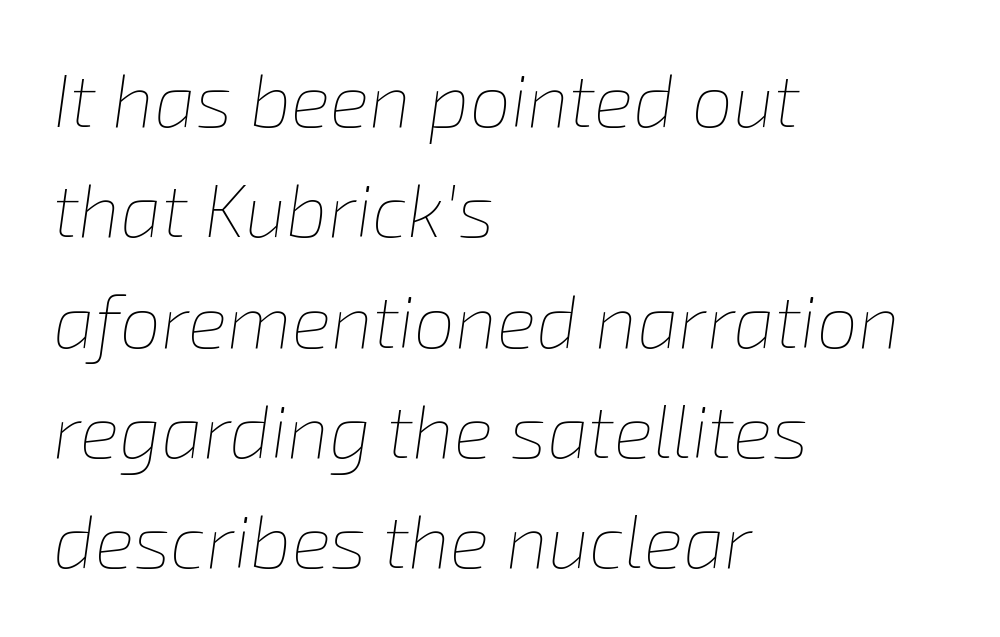
The image shows 74 px thin type, italic (leaning right); set left-aligned, normal line spacing (1.49x), normal letter spacing, not underlined; low stroke contrast and a medium x-height.
